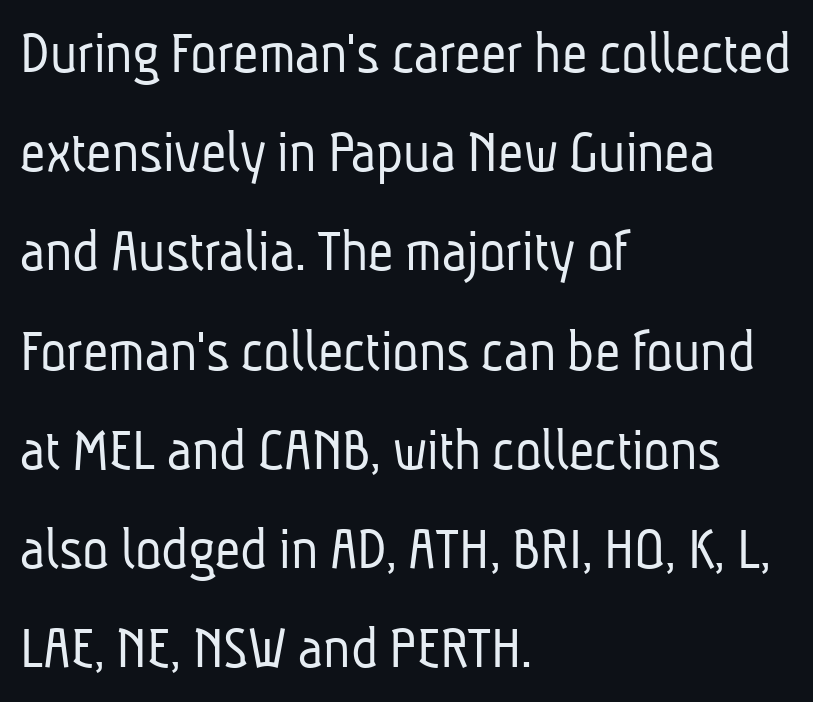
{"serif": "no", "bold": "no", "weight": "light", "width": "condensed", "stroke_contrast": "low", "x_height": "medium", "monospaced": "no", "underline": "no", "align": "left", "line_spacing": "normal", "line_spacing_ratio": 1.6, "letter_spacing": "normal", "letter_spacing_em": 0.0, "glyph_px": 62}
